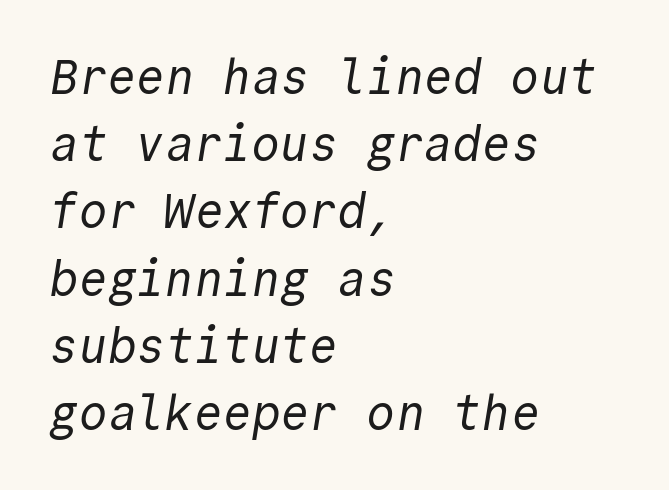
A typesetter would call this monospace, since all characters share one set width. Regarding serifs, this sample does without them. Summary of weight: not heavy and not bold. The rendering uses a moderate line-height, typical for paragraphs. Tracking value appears to be zero — textbook default spacing. A clean baseline with only descenders dipping below it.
